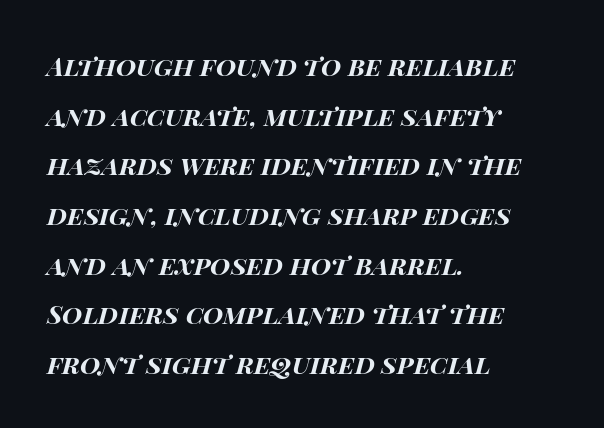
The image shows 26 px bold type, italic (leaning right); set left-aligned, loose line spacing (1.91x), normal letter spacing, not underlined.
